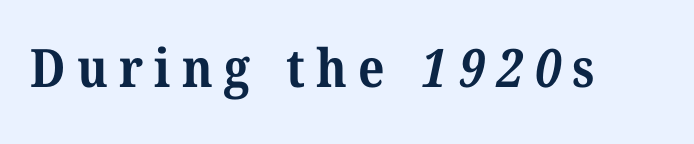
These lines are composed in type with serifs. Each glyph is drawn with heavy, bold strokes. Has an underline been added? It has not. Here the designer chose a conventional face with non-uniform glyph widths. The gaps between neighbouring characters are conspicuously large.
